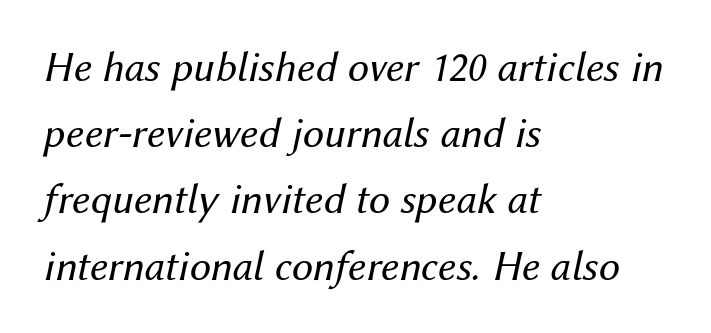
Q: Is the text bold? A: No.
Q: Is the text italic (slanted)? A: Yes, it leans right by about 12 degrees.
Q: Is the text underlined? A: No.
Q: How is the paragraph aligned? A: Left-aligned.
Q: Is the spacing between letters normal or unusually wide? A: Normal.
Q: Is the spacing between lines tight, normal or loose? A: Normal.
Q: Width (condensed, normal, or wide)? A: Normal.
Q: Stroke contrast? A: Medium.
Q: x-height? A: Medium.
Q: Monospaced? A: No.
